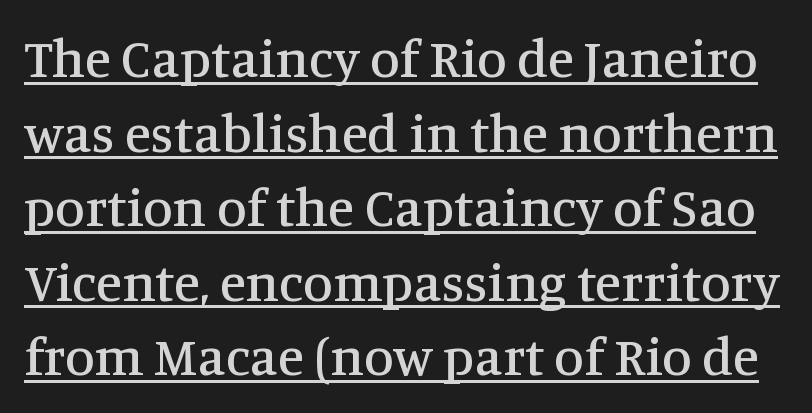
{"serif": "yes", "italic": "no", "width": "normal", "stroke_contrast": "medium", "x_height": "large", "monospaced": "no", "underline": "yes", "line_spacing": "normal", "line_spacing_ratio": 1.38, "letter_spacing": "normal", "letter_spacing_em": 0.0, "glyph_px": 54}
